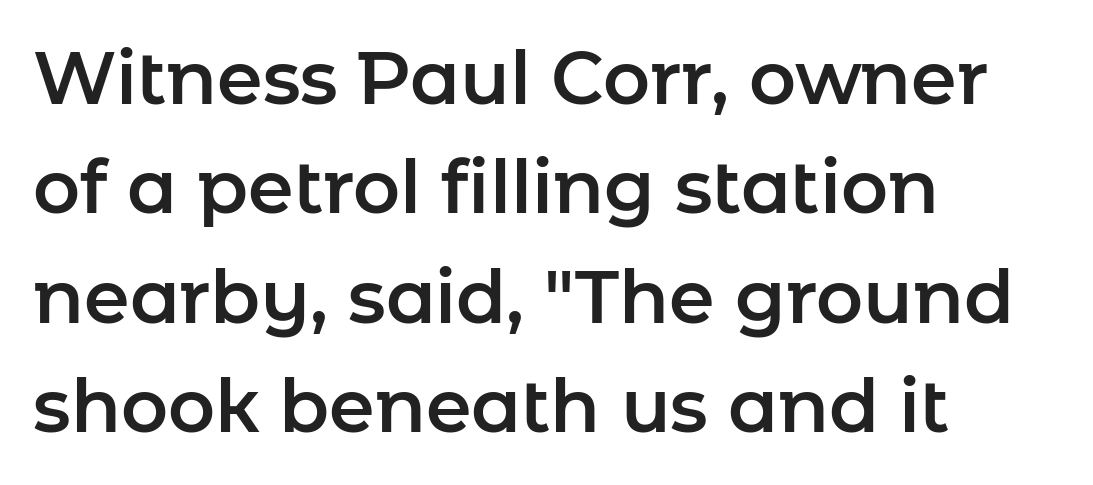
Upright lettering throughout. The words here are not underlined. The characters display no serif detailing; their extremities are plain. Line beginnings align vertically; line endings do not.
